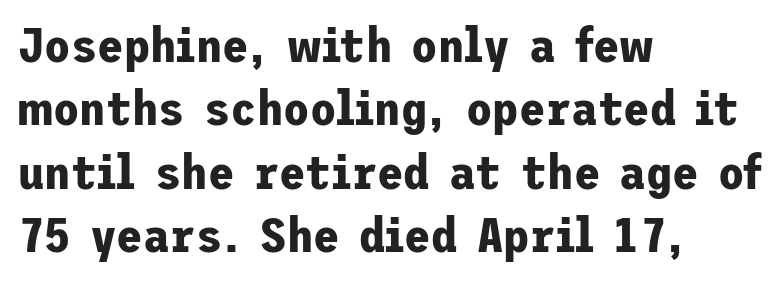
These lines were composed using upright roman letters. This rendering uses left alignment, leaving the right contour irregular. Whoever set this chose a conventional vertical rhythm. Plenty of ink on the page — the face is bold. Note: no serifs on the glyphs. The glyphs are unaccompanied by any horizontal stroke below them.
